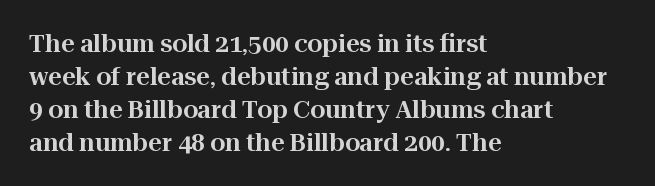
The image shows 24 px text type, upright; set left-aligned, normal line spacing (1.37x), normal letter spacing, not underlined.
